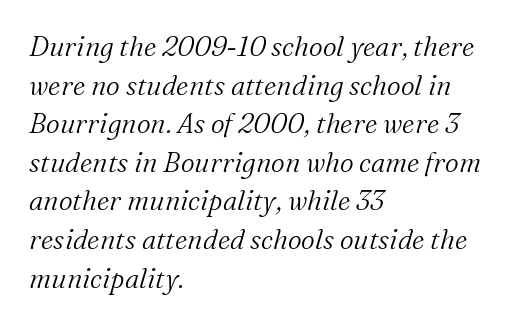
The image shows 27 px text type, italic (leaning right); set left-aligned, normal line spacing (1.43x), normal letter spacing, not underlined.
